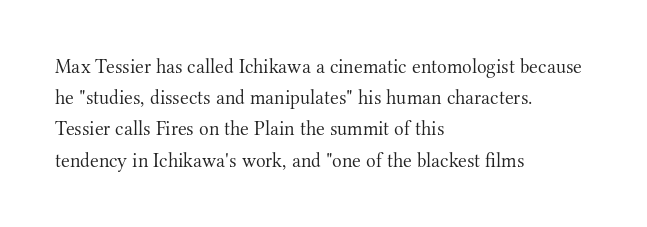
The image shows 20 px text type, upright; set left-aligned, normal line spacing (1.56x), normal letter spacing, not underlined.
